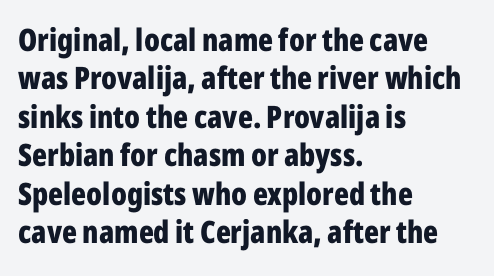
Q: Is the text bold? A: Yes.
Q: Is the text italic (slanted)? A: No, it is upright.
Q: Is the typeface a serif or a sans-serif typeface? A: Sans-serif.
Q: Is the text underlined? A: No.
Q: How is the paragraph aligned? A: Left-aligned.
Q: Is the spacing between letters normal or unusually wide? A: Normal.
Q: Width (condensed, normal, or wide)? A: Condensed.
Q: Stroke contrast? A: Low.
Q: x-height? A: Medium.
Q: Monospaced? A: No.
